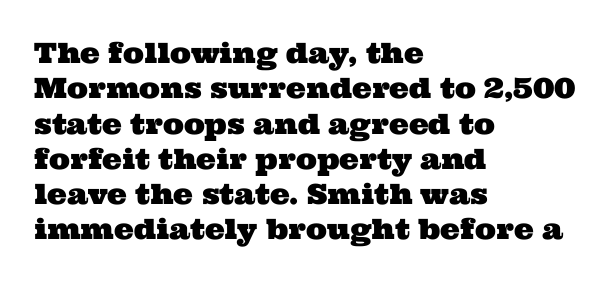
The image shows 28 px wide serif type; set left-aligned, normal line spacing (1.26x), normal letter spacing, not underlined; medium stroke contrast and a medium x-height.
